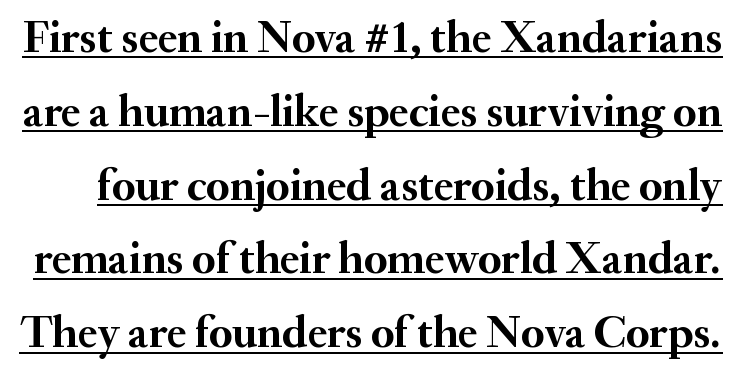
Q: Is the text bold? A: Yes.
Q: Is the text italic (slanted)? A: No, it is upright.
Q: Is the typeface a serif or a sans-serif typeface? A: Serif.
Q: Is the text underlined? A: Yes.
Q: Is the spacing between letters normal or unusually wide? A: Normal.
Q: Is the spacing between lines tight, normal or loose? A: Normal.
Q: Width (condensed, normal, or wide)? A: Normal.
Q: Stroke contrast? A: Medium.
Q: x-height? A: Small.
Q: Monospaced? A: No.
